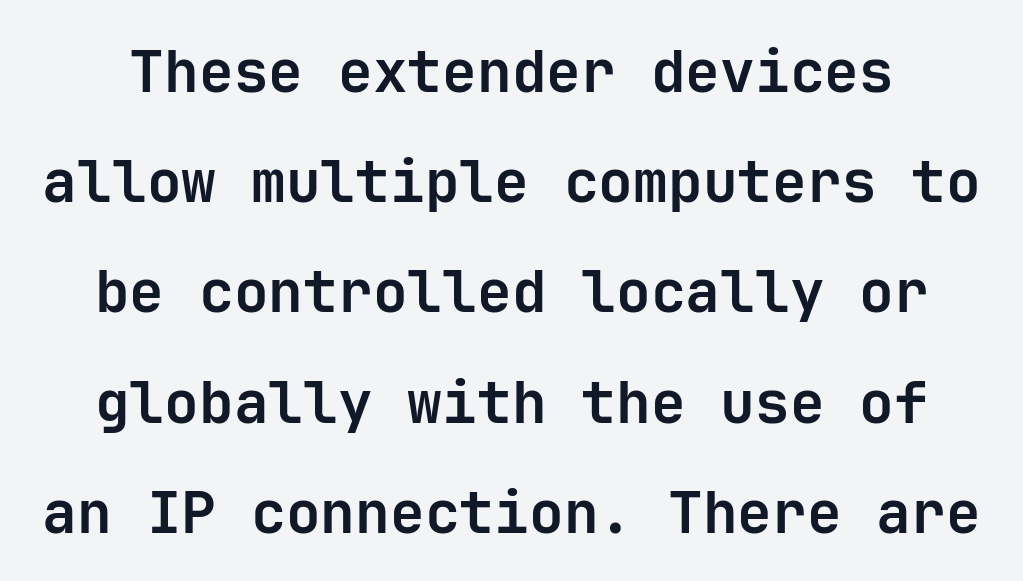
Thick stems and heavy bowls — unmistakably bold. What stands out about the letter spacing? Nothing — it is the standard amount. The font family rendered here belongs to the sans-serif group. This sample trades compactness for vertical openness between lines. Anything drawn beneath the words? Only blank space. When letters stand straight like this, we call the style roman or upright.
